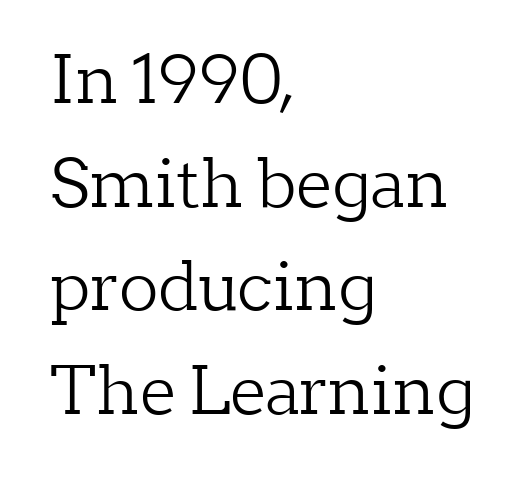
Q: Is the text bold? A: No.
Q: Is the text italic (slanted)? A: No, it is upright.
Q: Is the typeface a serif or a sans-serif typeface? A: Serif.
Q: Is the text underlined? A: No.
Q: How is the paragraph aligned? A: Left-aligned.
Q: Is the spacing between letters normal or unusually wide? A: Normal.
Q: Is the spacing between lines tight, normal or loose? A: Normal.
Q: Width (condensed, normal, or wide)? A: Normal.
Q: Stroke contrast? A: Low.
Q: x-height? A: Medium.
Q: Monospaced? A: No.
